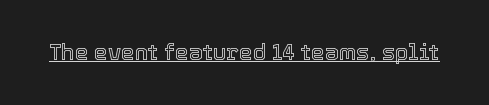
The image shows 22 px text type, upright; set normal letter spacing, underlined.
